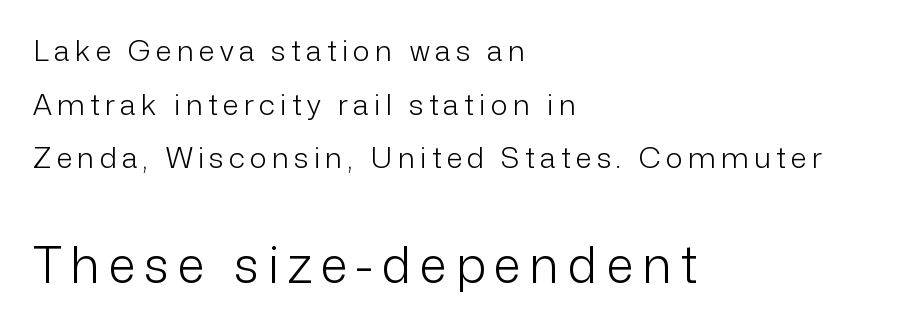
{"serif": "no", "italic": "no", "bold": "no", "weight": "light", "width": "normal", "stroke_contrast": "low", "x_height": "medium", "monospaced": "no", "underline": "no", "align": "left", "line_spacing_ratio": 1.85, "larger_block": "second", "size_ratio": 1.72, "glyph_px": 50}
